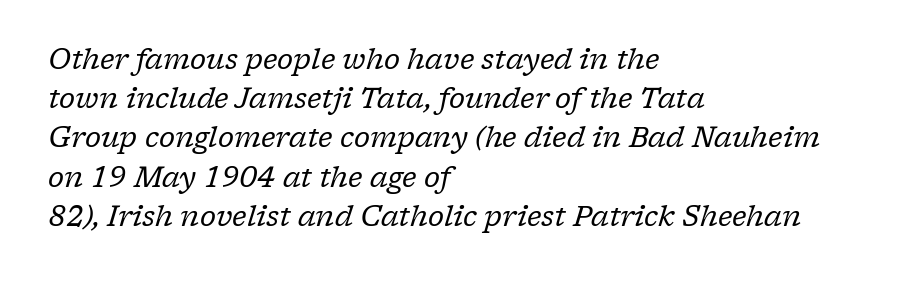
{"serif": "yes", "italic": "yes", "lean": "right", "slant_degrees": 17, "bold": "no", "weight": "regular", "width": "normal", "stroke_contrast": "low", "x_height": "medium", "monospaced": "no", "underline": "no", "align": "left", "line_spacing": "normal", "line_spacing_ratio": 1.4, "letter_spacing": "normal", "letter_spacing_em": 0.0, "glyph_px": 28}
